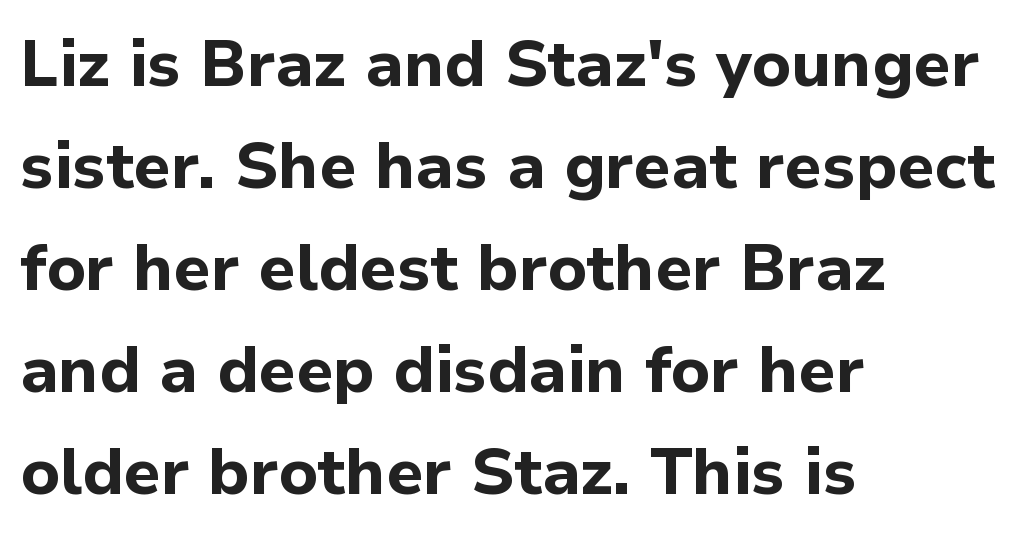
{"serif": "no", "italic": "no", "bold": "yes", "weight": "bold", "width": "normal", "stroke_contrast": "low", "x_height": "medium", "monospaced": "no", "underline": "no", "align": "left", "line_spacing": "normal", "line_spacing_ratio": 1.57, "letter_spacing": "normal", "letter_spacing_em": 0.0, "glyph_px": 65}
